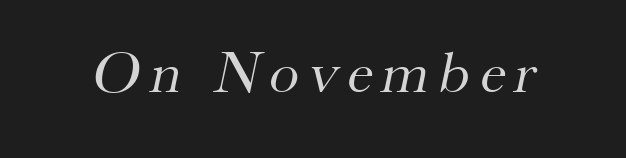
Q: Is the text bold? A: No.
Q: Is the typeface a serif or a sans-serif typeface? A: Serif.
Q: Is the text underlined? A: No.
Q: Width (condensed, normal, or wide)? A: Normal.
Q: Stroke contrast? A: Medium.
Q: x-height? A: Small.
Q: Monospaced? A: No.
